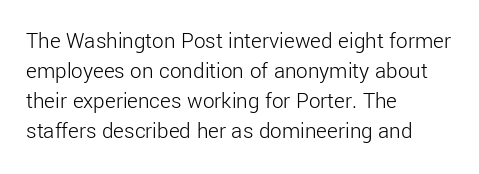
Q: Is the text bold? A: No.
Q: Is the text italic (slanted)? A: No, it is upright.
Q: Is the text underlined? A: No.
Q: How is the paragraph aligned? A: Left-aligned.
Q: Is the spacing between letters normal or unusually wide? A: Normal.
Q: Is the spacing between lines tight, normal or loose? A: Normal.
